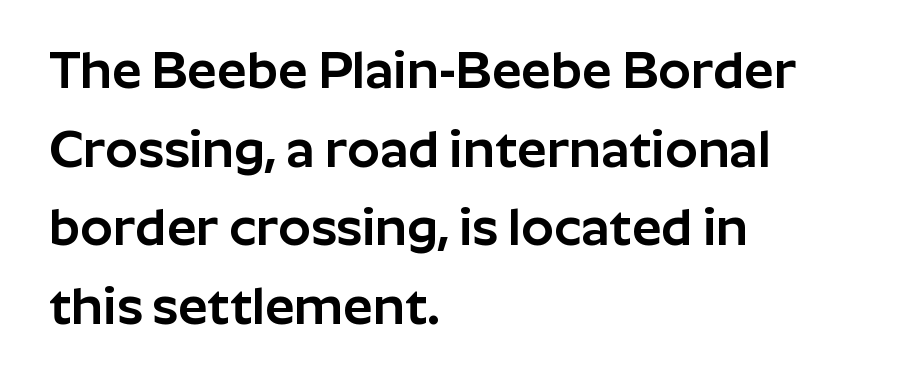
The image shows 52 px sans-serif type, upright; set left-aligned, normal line spacing (1.51x), normal letter spacing, not underlined; low stroke contrast and a medium x-height.
